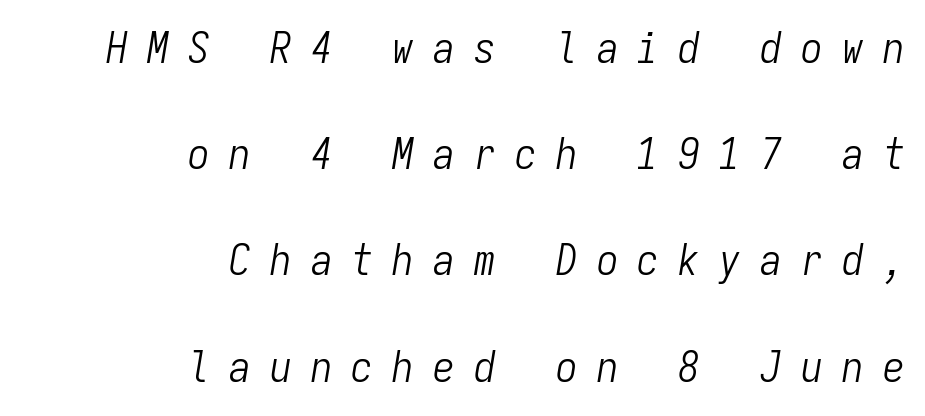
Q: Is the text bold? A: No.
Q: Is the text italic (slanted)? A: Yes, it leans right by about 9 degrees.
Q: Is the text underlined? A: No.
Q: How is the paragraph aligned? A: Right-aligned.
Q: Is the spacing between letters normal or unusually wide? A: Unusually wide.
Q: Is the spacing between lines tight, normal or loose? A: Loose.
Q: Width (condensed, normal, or wide)? A: Condensed.
Q: Stroke contrast? A: Low.
Q: x-height? A: Medium.
Q: Monospaced? A: Yes.
